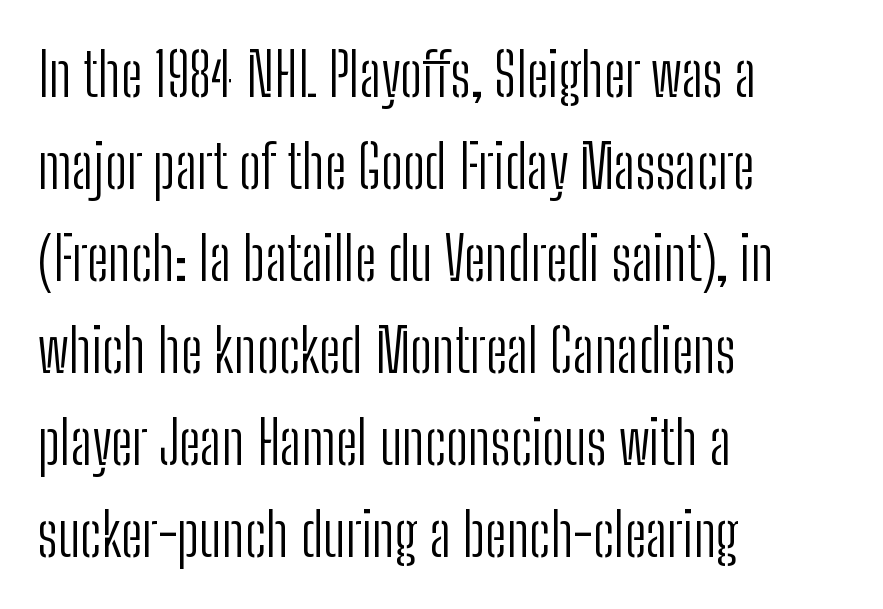
The image shows 59 px light, condensed sans-serif type, upright; set left-aligned, normal line spacing (1.56x), normal letter spacing, not underlined; low stroke contrast and a medium x-height.
